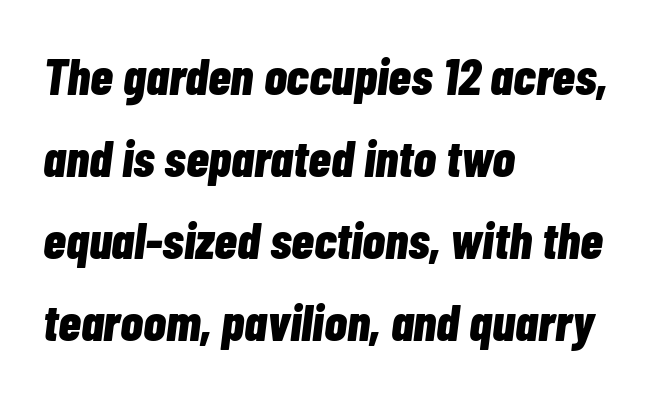
{"italic": "yes", "lean": "right", "slant_degrees": 7, "bold": "yes", "weight": "bold", "width": "condensed", "stroke_contrast": "low", "x_height": "medium", "monospaced": "no", "underline": "no", "align": "left", "line_spacing": "normal", "line_spacing_ratio": 1.58, "letter_spacing": "normal", "letter_spacing_em": 0.0, "glyph_px": 52}
